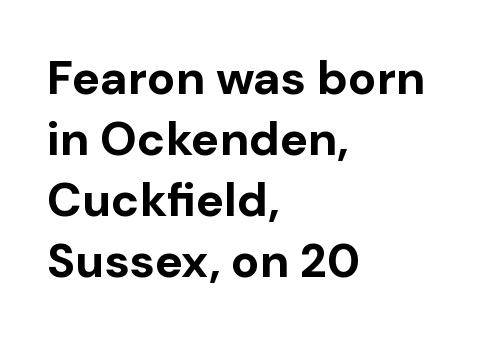
The image shows 47 px bold sans-serif type, upright; set left-aligned, normal line spacing (1.3x), normal letter spacing, not underlined; low stroke contrast and a medium x-height.
